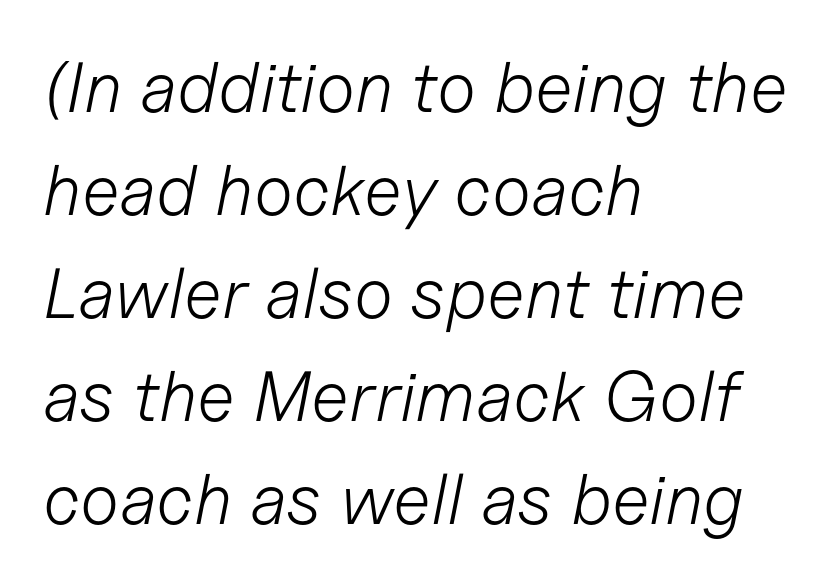
A quiet, ordinary-to-light weight characterises the typeface. Here the designer chose a conventional face with non-uniform glyph widths. A typesetter would mark this as italic. The gap between lines stays unmarked. Casual observation: everything's shoved over to the left.
